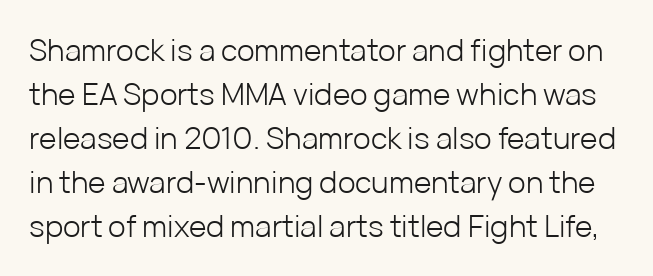
The image shows 30 px light sans-serif type, upright; set normal line spacing (1.47x), normal letter spacing, not underlined; low stroke contrast and a medium x-height.
